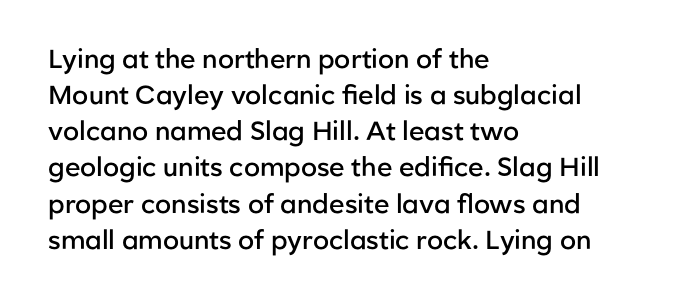
Q: Is the text bold? A: Semi-bold.
Q: Is the text italic (slanted)? A: No, it is upright.
Q: Is the text underlined? A: No.
Q: How is the paragraph aligned? A: Left-aligned.
Q: Is the spacing between letters normal or unusually wide? A: Normal.
Q: Is the spacing between lines tight, normal or loose? A: Normal.
